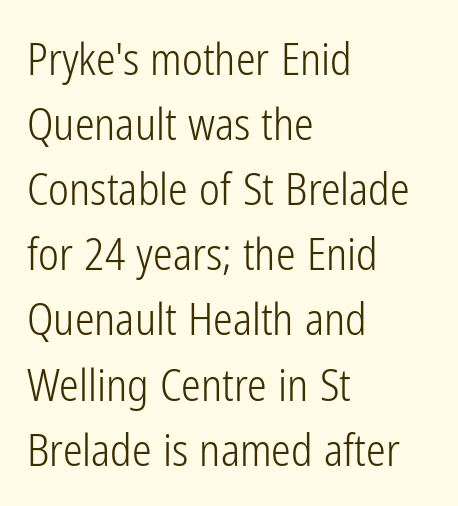
Has an underline been added? It has not. Default kerning and tracking; the words read as compact shapes. This reads as an unemphasized weight, regular at the heaviest. Each letter keeps its own natural width here, so spacing adapts to shape. Reading down the column, the eye jumps a familiar distance to each next line. Unlike a traditional serif, this face leaves its strokes unadorned.
